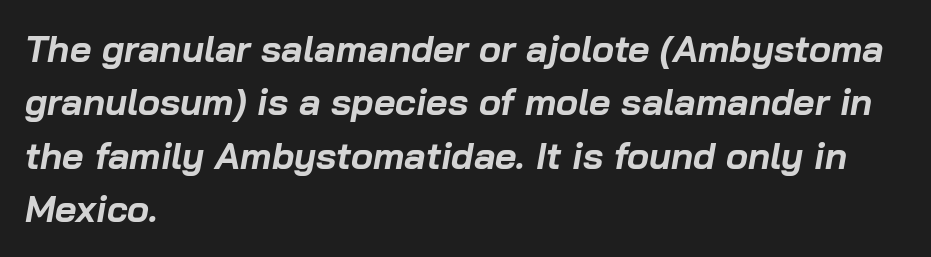
The image shows 37 px bold type, italic (leaning right); set left-aligned, normal line spacing (1.44x), normal letter spacing, not underlined; low stroke contrast and a medium x-height.
